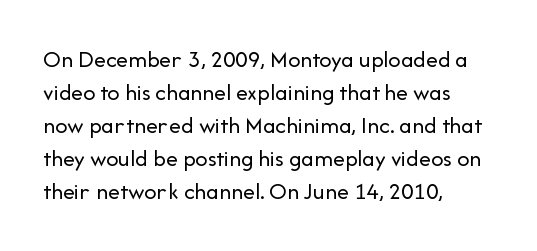
The image shows 24 px text type, upright; set left-aligned, normal line spacing (1.38x), normal letter spacing, not underlined.
